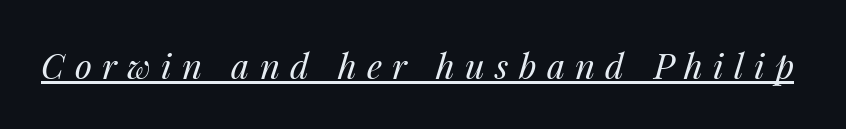
{"italic": "yes", "lean": "right", "slant_degrees": 14, "bold": "no", "weight": "regular", "width": "normal", "stroke_contrast": "medium", "x_height": "medium", "monospaced": "no", "underline": "yes", "letter_spacing": "wide", "letter_spacing_em": 0.29, "glyph_px": 35}
